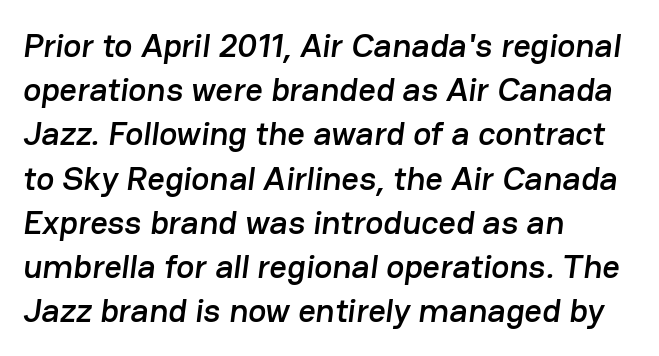
In CSS terms this would be text-align: left. The face used here is proportionally spaced, like ordinary book or web type. Any mark beneath the type? The region is blank. Nope, no serifs anywhere on these letters.
